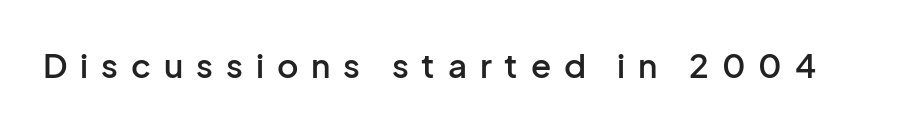
The image shows 33 px semibold sans-serif type, upright; set unusually wide letter spacing (+0.39 em), not underlined; low stroke contrast and a medium x-height.
